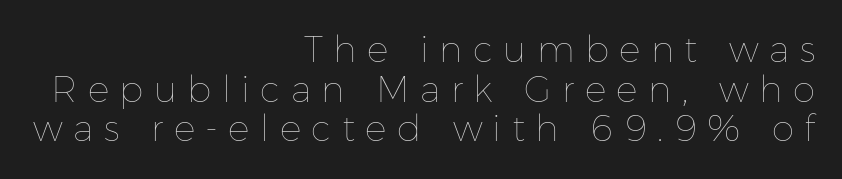
The image shows 36 px thin type, upright; set right-aligned, tight line spacing (1.1x), unusually wide letter spacing (+0.29 em), not underlined; low stroke contrast and a medium x-height.
